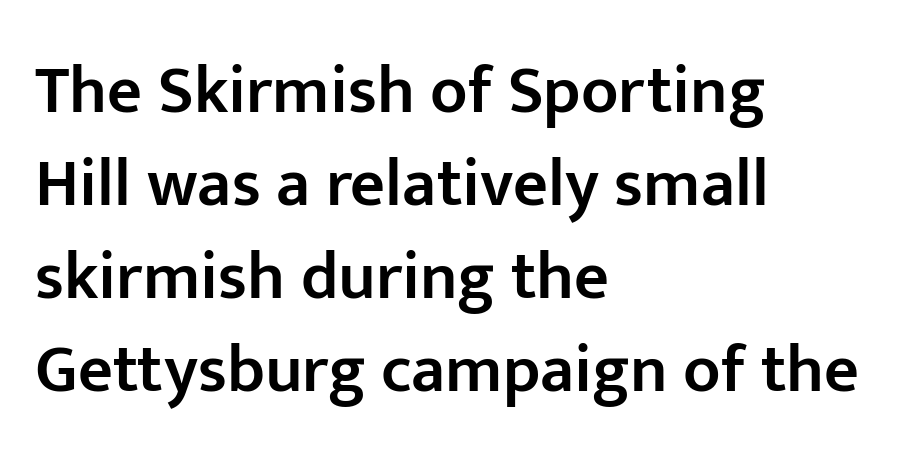
Q: Is the text bold? A: Semi-bold.
Q: Is the text italic (slanted)? A: No, it is upright.
Q: Is the typeface a serif or a sans-serif typeface? A: Sans-serif.
Q: Is the text underlined? A: No.
Q: How is the paragraph aligned? A: Left-aligned.
Q: Is the spacing between letters normal or unusually wide? A: Normal.
Q: Is the spacing between lines tight, normal or loose? A: Normal.
Q: Width (condensed, normal, or wide)? A: Normal.
Q: Stroke contrast? A: Low.
Q: x-height? A: Medium.
Q: Monospaced? A: No.
